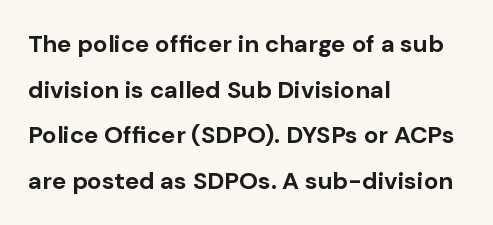
Q: Is the text bold? A: Yes.
Q: Is the text italic (slanted)? A: No, it is upright.
Q: Is the text underlined? A: No.
Q: How is the paragraph aligned? A: Left-aligned.
Q: Is the spacing between letters normal or unusually wide? A: Normal.
Q: Is the spacing between lines tight, normal or loose? A: Loose.
